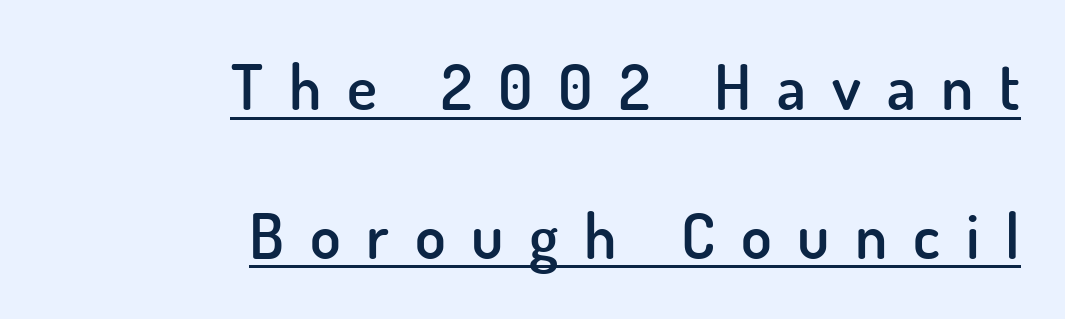
Q: Is the text bold? A: Semi-bold.
Q: Is the text italic (slanted)? A: No, it is upright.
Q: Is the typeface a serif or a sans-serif typeface? A: Sans-serif.
Q: Is the text underlined? A: Yes.
Q: How is the paragraph aligned? A: Right-aligned.
Q: Is the spacing between letters normal or unusually wide? A: Unusually wide.
Q: Is the spacing between lines tight, normal or loose? A: Loose.
Q: Width (condensed, normal, or wide)? A: Normal.
Q: Stroke contrast? A: Low.
Q: x-height? A: Small.
Q: Monospaced? A: No.
